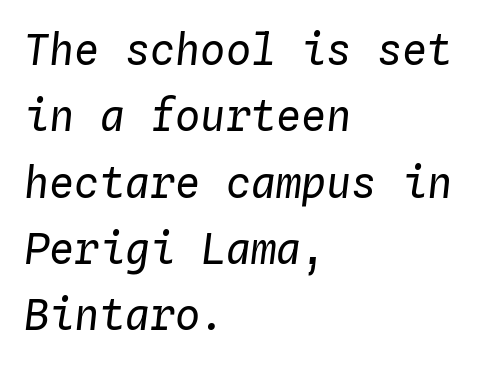
Q: Is the text bold? A: No.
Q: Is the text italic (slanted)? A: Yes, it leans right by about 4 degrees.
Q: Is the text underlined? A: No.
Q: How is the paragraph aligned? A: Left-aligned.
Q: Is the spacing between letters normal or unusually wide? A: Normal.
Q: Is the spacing between lines tight, normal or loose? A: Normal.
Q: Width (condensed, normal, or wide)? A: Normal.
Q: Stroke contrast? A: Low.
Q: x-height? A: Medium.
Q: Monospaced? A: Yes.
